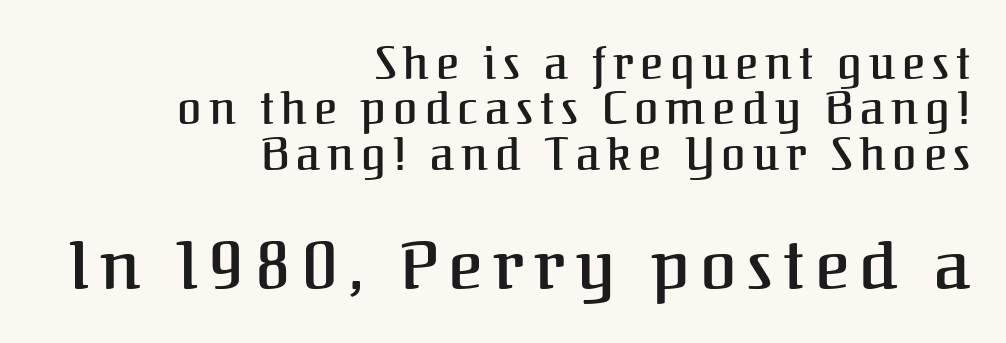
{"serif": "yes", "italic": "no", "width": "normal", "stroke_contrast": "medium", "x_height": "medium", "monospaced": "no", "underline": "no", "align": "right", "line_spacing": "tight", "line_spacing_ratio": 1.03, "larger_block": "second", "size_ratio": 1.5, "glyph_px": 66}
